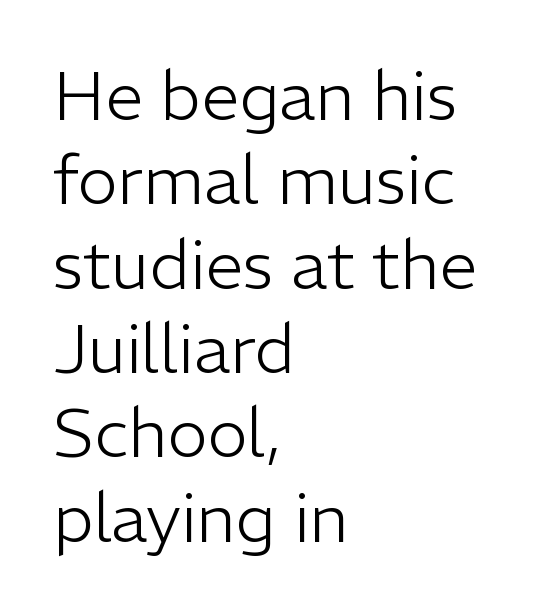
Q: Is the text bold? A: No.
Q: Is the text italic (slanted)? A: No, it is upright.
Q: Is the typeface a serif or a sans-serif typeface? A: Sans-serif.
Q: Is the text underlined? A: No.
Q: How is the paragraph aligned? A: Left-aligned.
Q: Is the spacing between letters normal or unusually wide? A: Normal.
Q: Width (condensed, normal, or wide)? A: Normal.
Q: Stroke contrast? A: Low.
Q: x-height? A: Medium.
Q: Monospaced? A: No.
